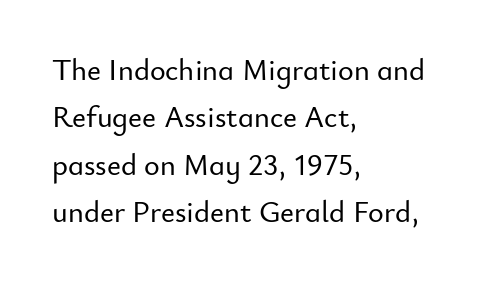
The image shows 30 px sans-serif type, upright; set left-aligned, normal line spacing (1.58x), normal letter spacing, not underlined; low stroke contrast and a small x-height.
